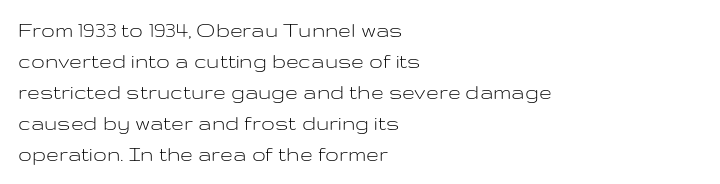
Q: Is the text bold? A: No.
Q: Is the text italic (slanted)? A: No, it is upright.
Q: Is the text underlined? A: No.
Q: How is the paragraph aligned? A: Left-aligned.
Q: Is the spacing between letters normal or unusually wide? A: Normal.
Q: Is the spacing between lines tight, normal or loose? A: Normal.
